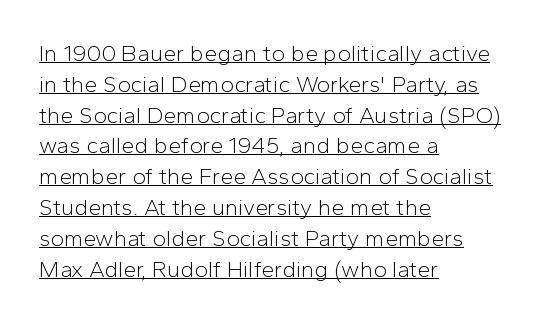
The specimen reads as upright at a glance. Each word holds together tightly as a unit, with standard inter-letter gaps. Heaviness? Minimal to ordinary, like unemphasized prose. Beneath each row of characters lies a ruled line. Quick note: interline space is typical. In CSS terms this would be text-align: left.
